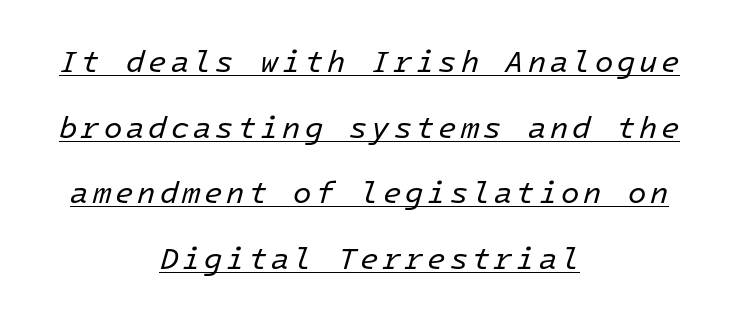
The image shows 30 px regular-weight type, italic (leaning right); set centered, loose line spacing (2.19x), underlined; low stroke contrast and a medium x-height.
